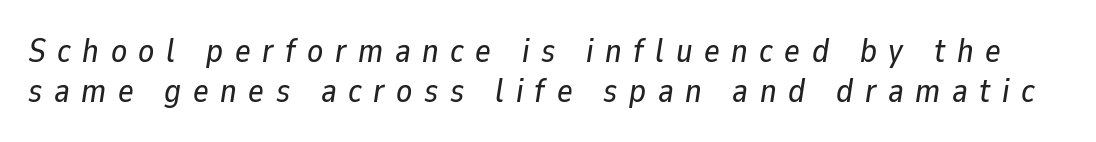
The image shows 33 px text type, italic (leaning right); set line spacing 1.21x, unusually wide letter spacing (+0.35 em), not underlined; low stroke contrast and a medium x-height.
